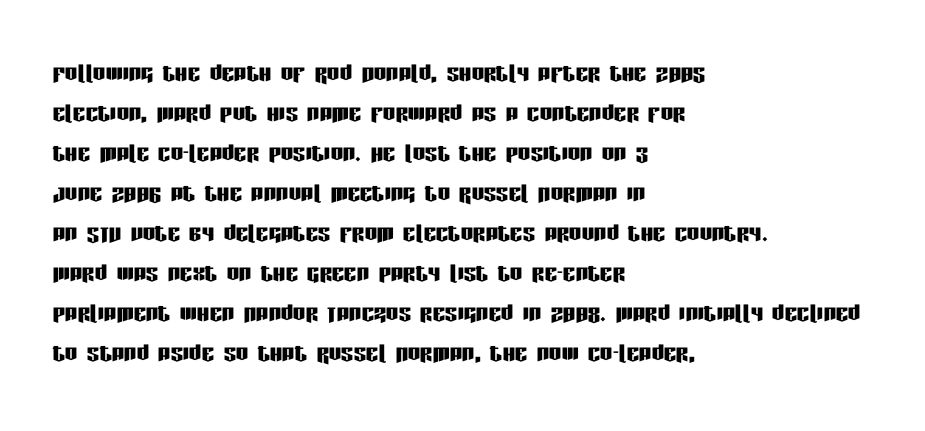
{"serif": "no", "italic": "no", "width": "condensed", "stroke_contrast": "low", "x_height": "large", "monospaced": "no", "underline": "no", "align": "left", "line_spacing": "normal", "line_spacing_ratio": 1.29, "letter_spacing": "normal", "letter_spacing_em": 0.0, "glyph_px": 31}
